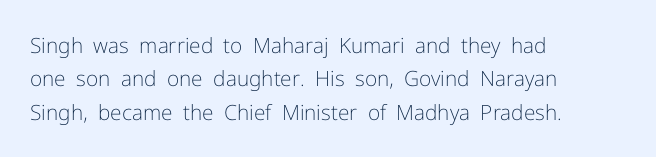
The image shows 21 px text type, upright; set left-aligned, normal line spacing (1.59x), normal letter spacing, not underlined.
